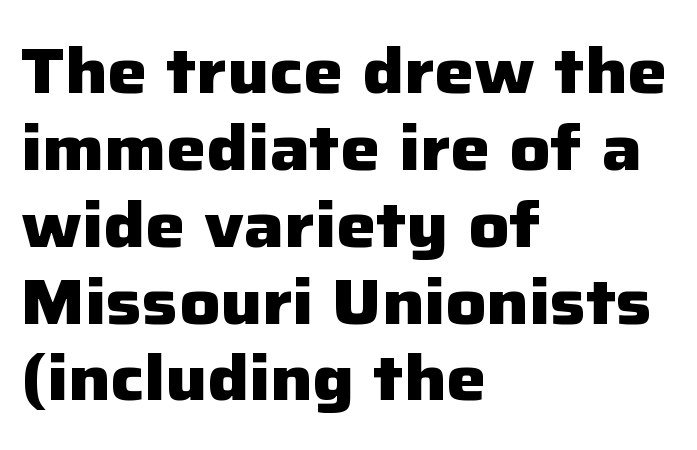
{"serif": "no", "italic": "no", "bold": "yes", "weight": "heavy", "width": "normal", "stroke_contrast": "low", "x_height": "medium", "monospaced": "no", "underline": "no", "align": "left", "line_spacing_ratio": 1.22, "letter_spacing": "normal", "letter_spacing_em": 0.0, "glyph_px": 63}
